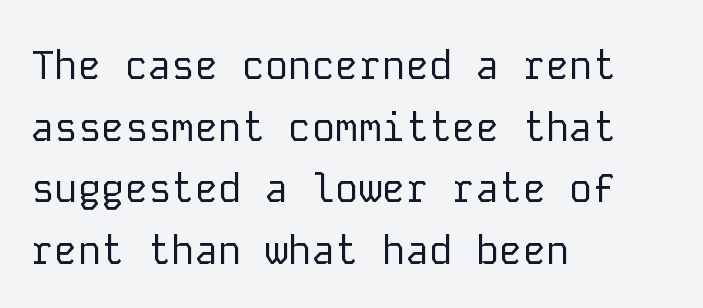
The image shows 39 px regular-weight sans-serif type, upright, monospaced; set left-aligned, normal line spacing (1.58x), normal letter spacing, not underlined; low stroke contrast and a medium x-height.
